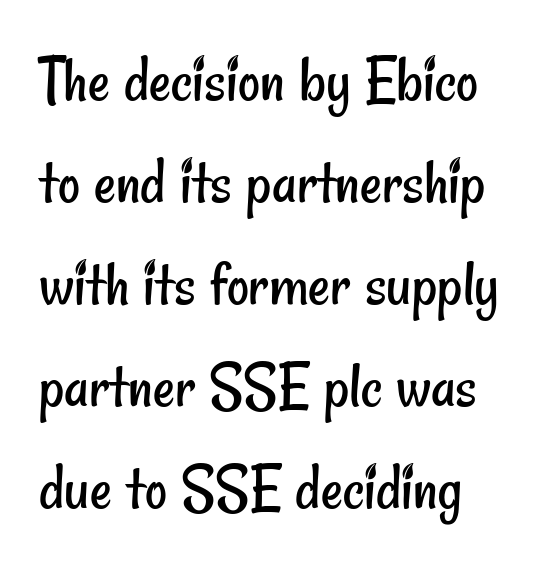
The rendering uses a moderate line-height, typical for paragraphs. The passage shown is not bold in any degree. Quick note: underline off. Think of a printed novel: that variable character pitch is what you see here. Short and long lines alike share a common starting point at left.
